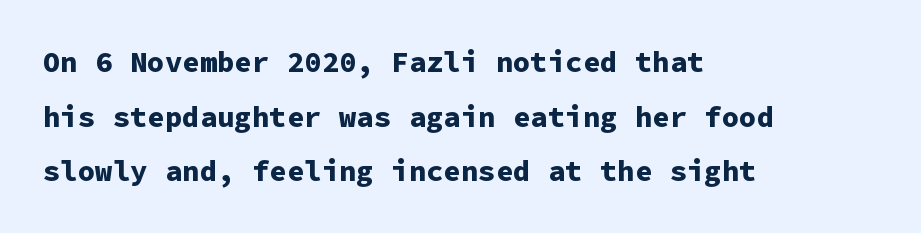
{"serif": "no", "italic": "no", "bold": "yes", "weight": "bold", "width": "normal", "stroke_contrast": "low", "x_height": "medium", "monospaced": "yes", "underline": "no", "align": "left", "line_spacing_ratio": 1.88, "letter_spacing": "normal", "letter_spacing_em": 0.0, "glyph_px": 29}
